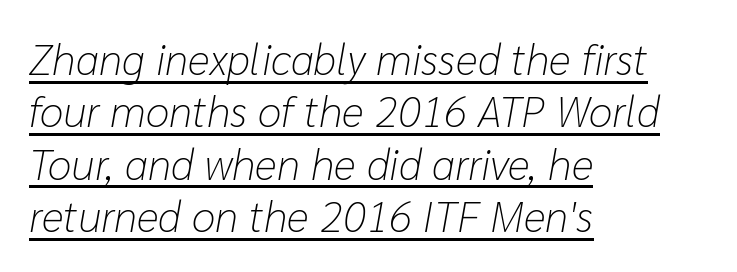
The image shows 43 px light type, italic (leaning right); set left-aligned, line spacing 1.22x, normal letter spacing, underlined; low stroke contrast and a medium x-height.
